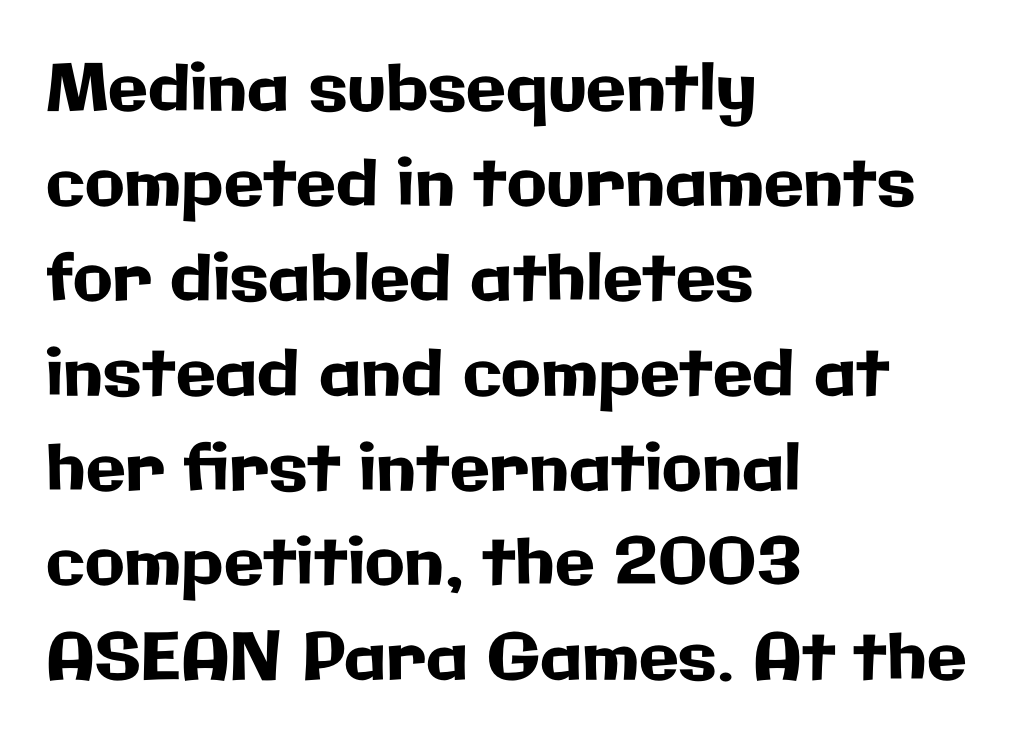
Q: Is the text italic (slanted)? A: No, it is upright.
Q: Is the typeface a serif or a sans-serif typeface? A: Sans-serif.
Q: Is the text underlined? A: No.
Q: How is the paragraph aligned? A: Left-aligned.
Q: Is the spacing between letters normal or unusually wide? A: Normal.
Q: Is the spacing between lines tight, normal or loose? A: Normal.
Q: Width (condensed, normal, or wide)? A: Normal.
Q: Stroke contrast? A: Low.
Q: x-height? A: Medium.
Q: Monospaced? A: No.
